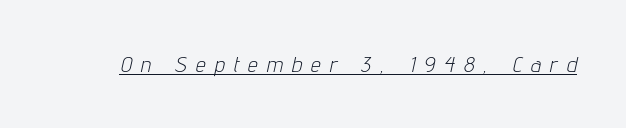
Is this a heavy cut? Hardly; it is regular or lighter. The passage shown is underscored from start to finish. Slanted lettering throughout. Compared with typical body copy, the letter spacing here is much looser.
